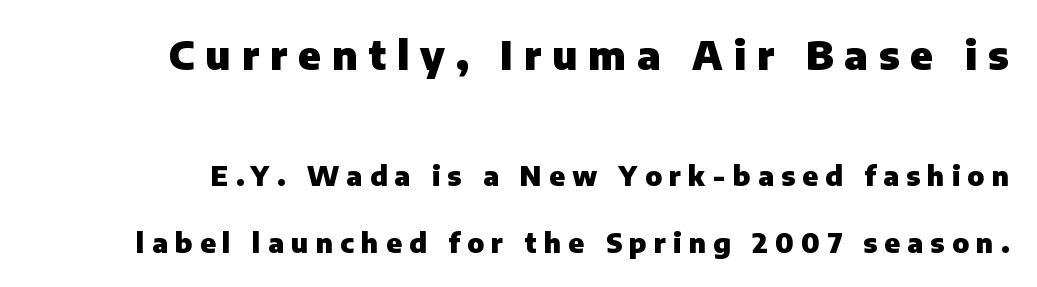
{"serif": "no", "italic": "no", "bold": "yes", "weight": "heavy", "width": "normal", "stroke_contrast": "low", "x_height": "medium", "monospaced": "no", "underline": "no", "line_spacing": "loose", "line_spacing_ratio": 2.46, "letter_spacing": "wide", "letter_spacing_em": 0.27, "larger_block": "first", "size_ratio": 1.48, "glyph_px": 40}
